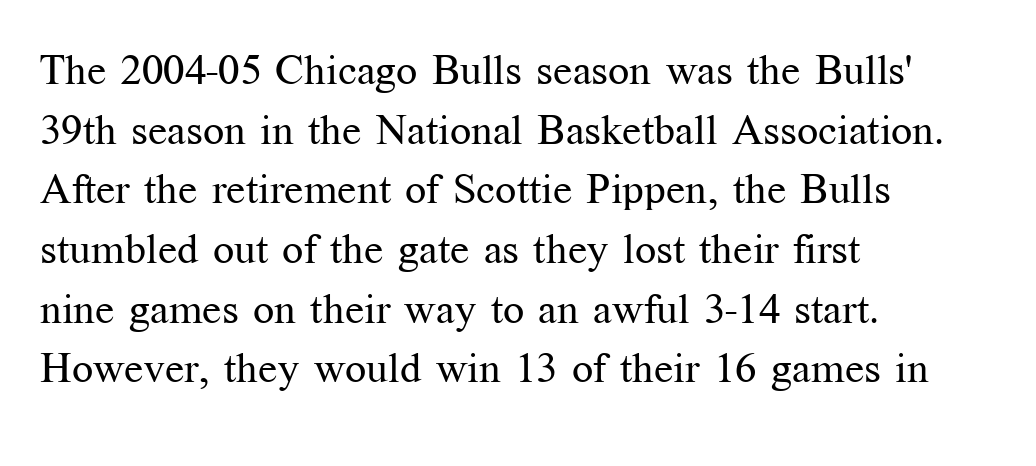
The image shows 42 px regular-weight serif type, upright; set left-aligned, normal line spacing (1.42x), normal letter spacing, not underlined; medium stroke contrast and a medium x-height.
